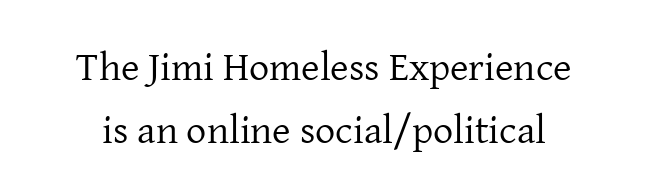
Each row of text sits above clean, open space. Line spacing here is normal. Is this a heavy cut? Hardly; it is regular or lighter. Does the lettering tilt? It doesn't — this is upright.
